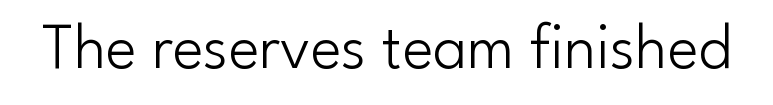
Q: Is the text bold? A: No.
Q: Is the text italic (slanted)? A: No, it is upright.
Q: Is the typeface a serif or a sans-serif typeface? A: Sans-serif.
Q: Is the text underlined? A: No.
Q: Is the spacing between letters normal or unusually wide? A: Normal.
Q: Width (condensed, normal, or wide)? A: Normal.
Q: Stroke contrast? A: Low.
Q: x-height? A: Small.
Q: Monospaced? A: No.
